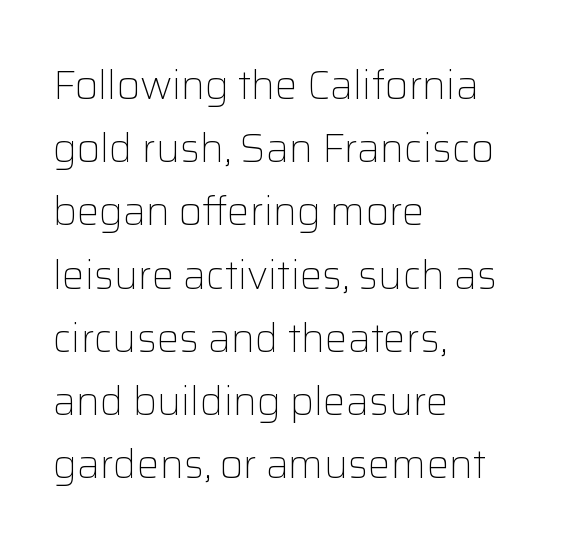
Q: Is the text bold? A: No.
Q: Is the text italic (slanted)? A: No, it is upright.
Q: Is the typeface a serif or a sans-serif typeface? A: Sans-serif.
Q: Is the text underlined? A: No.
Q: How is the paragraph aligned? A: Left-aligned.
Q: Is the spacing between letters normal or unusually wide? A: Normal.
Q: Is the spacing between lines tight, normal or loose? A: Normal.
Q: Width (condensed, normal, or wide)? A: Normal.
Q: Stroke contrast? A: Low.
Q: x-height? A: Medium.
Q: Monospaced? A: No.
